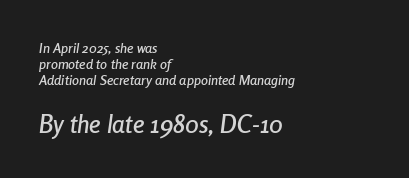
Q: Is the text italic (slanted)? A: Yes, it leans right by about 8 degrees.
Q: Is the text underlined? A: No.
Q: How is the paragraph aligned? A: Left-aligned.
Q: Is the spacing between letters normal or unusually wide? A: Normal.
Q: Which block of text is set in a larger size, the first (top) or the second (bottom)? A: The second (bottom) one.
